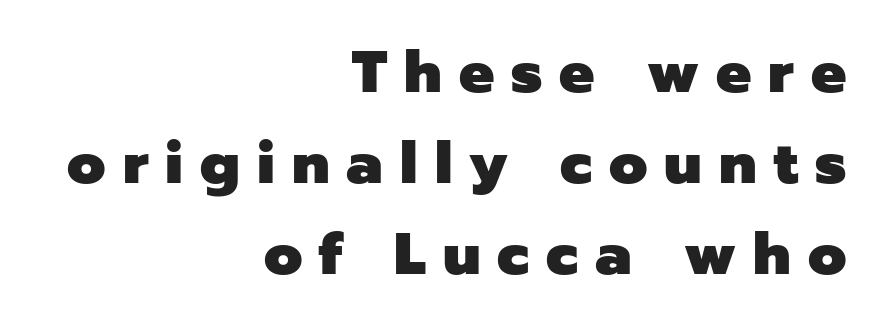
The image shows 59 px heavy sans-serif type, upright; set right-aligned, normal line spacing (1.54x), unusually wide letter spacing (+0.29 em), not underlined; low stroke contrast and a medium x-height.
